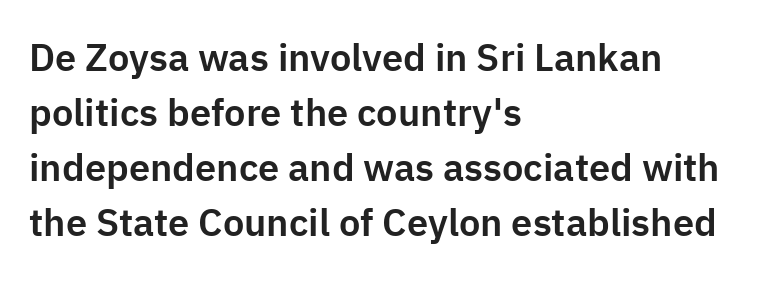
Compared with a centered layout, this one pins lines to the left instead. The lines sit at an ordinary, default distance from one another. In terms of posture, this sample is upright. Descenders hang freely into open space. The text was rendered using a sans face with plain stroke endings. This sample has the flowing, uneven cadence of proportional lettering.
